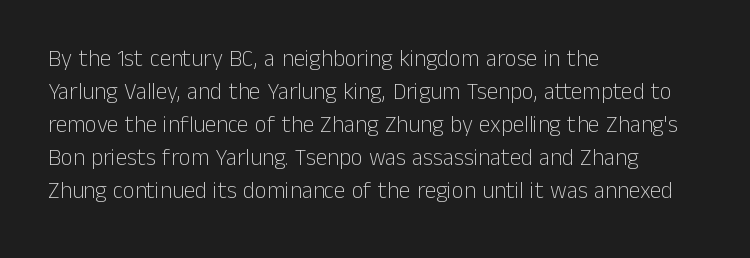
Does extra space separate the letters? No, they use regular spacing. The rendering anchors every line to the left-hand side. The axis of the letterforms is exactly vertical. These lines sit exactly where default settings would place them. Ink coverage per letter is moderate at most. Bare-footed words on every line.
